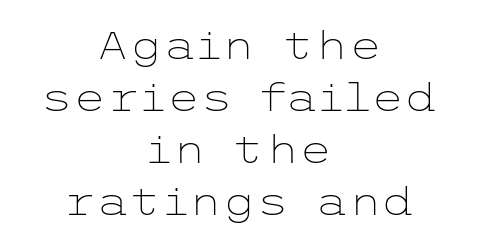
Q: Is the text bold? A: No.
Q: Is the text italic (slanted)? A: No, it is upright.
Q: Is the typeface a serif or a sans-serif typeface? A: Sans-serif.
Q: Is the text underlined? A: No.
Q: How is the paragraph aligned? A: Centered.
Q: Is the spacing between letters normal or unusually wide? A: Normal.
Q: Is the spacing between lines tight, normal or loose? A: Normal.
Q: Width (condensed, normal, or wide)? A: Wide.
Q: Stroke contrast? A: Low.
Q: x-height? A: Medium.
